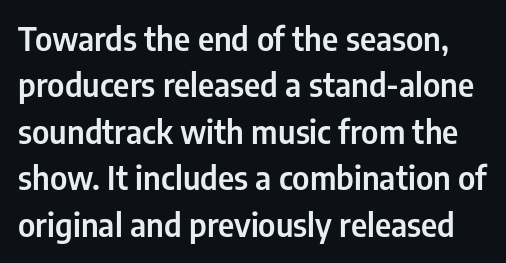
The glyphs in this specimen are sans serif. The letters stand straight up with perfectly vertical stems. Has an underline been added? It has not. Character widths vary here, with narrow letters taking less room than wide ones. Tracking value appears to be zero — textbook default spacing.
